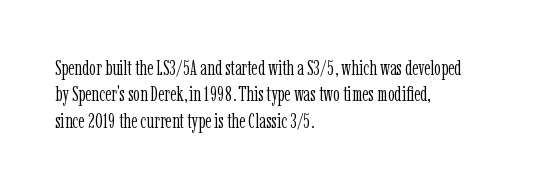
The rendering uses a moderate line-height, typical for paragraphs. Only glyphs here, with clear space below each row. The passage is arranged the way most books set body copy — flush left. Spacing between characters is what you'd get straight out of the box.
